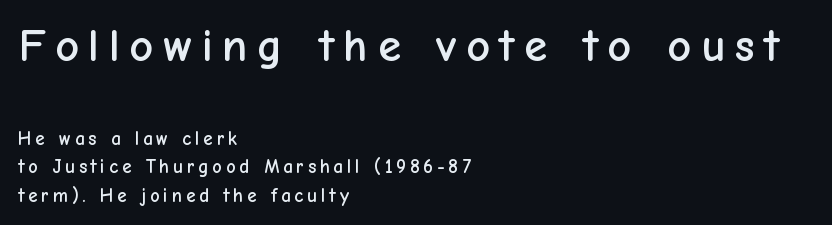
{"serif": "no", "italic": "no", "width": "normal", "stroke_contrast": "low", "x_height": "medium", "monospaced": "no", "underline": "no", "align": "left", "line_spacing": "normal", "line_spacing_ratio": 1.51, "letter_spacing": "wide", "letter_spacing_em": 0.2, "larger_block": "first", "size_ratio": 2.47, "glyph_px": 47}
